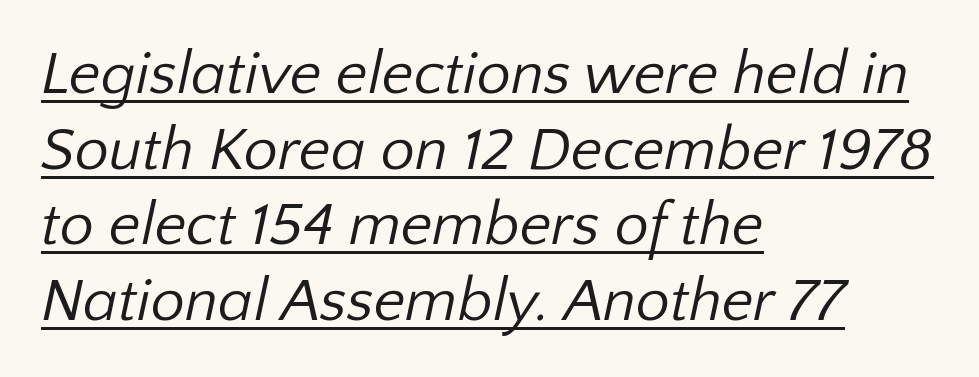
No letter is thick-stroked: the sample isn't bold. Do the characters align in a grid? No, the font is proportional. The passage is arranged the way most books set body copy — flush left. The characters display no serif detailing; their extremities are plain. Caption: standard tracking, unaltered. Quick note: underline on.
